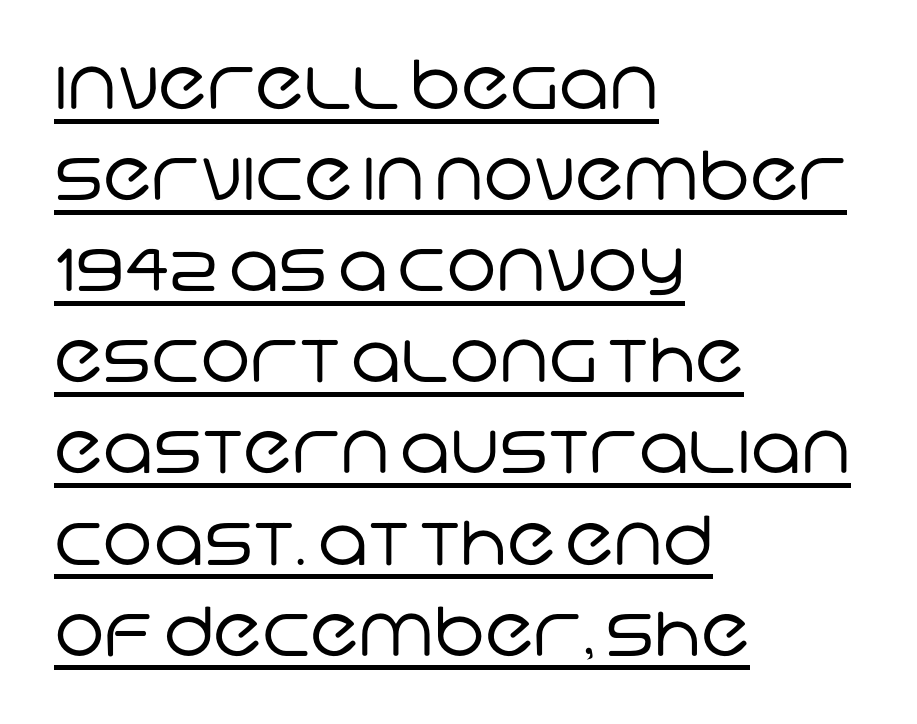
The image shows 68 px regular-weight sans-serif type; set left-aligned, normal line spacing (1.34x), normal letter spacing, underlined; low stroke contrast and a large x-height.
